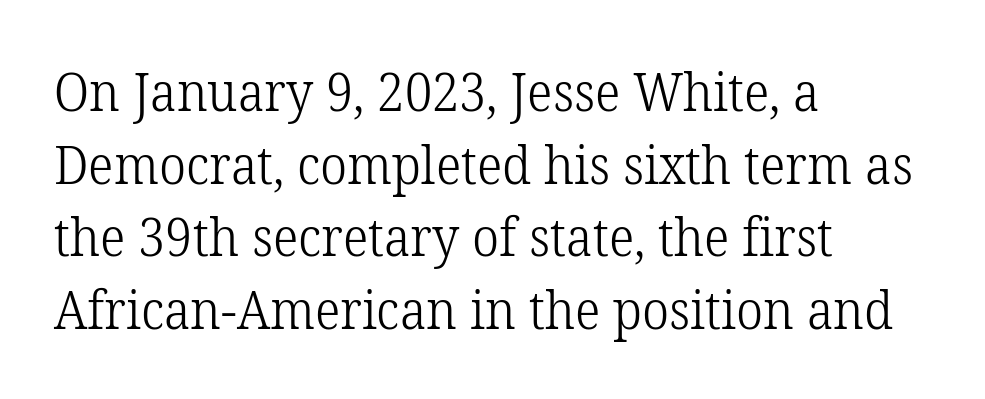
Q: Is the text bold? A: No.
Q: Is the text italic (slanted)? A: No, it is upright.
Q: Is the typeface a serif or a sans-serif typeface? A: Serif.
Q: Is the text underlined? A: No.
Q: How is the paragraph aligned? A: Left-aligned.
Q: Is the spacing between letters normal or unusually wide? A: Normal.
Q: Is the spacing between lines tight, normal or loose? A: Normal.
Q: Width (condensed, normal, or wide)? A: Normal.
Q: Stroke contrast? A: Low.
Q: x-height? A: Medium.
Q: Monospaced? A: No.
